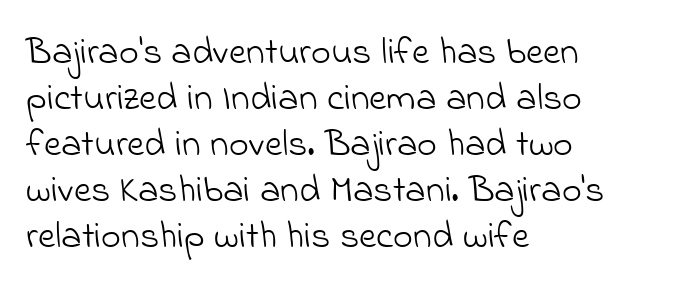
Heft: none added — not bold. Decoration check: the copy has no underline. There is no visible air inserted between adjacent glyphs. Letterform terminals end flat and unadorned throughout the passage. All the whitespace from short lines collects on the right.
